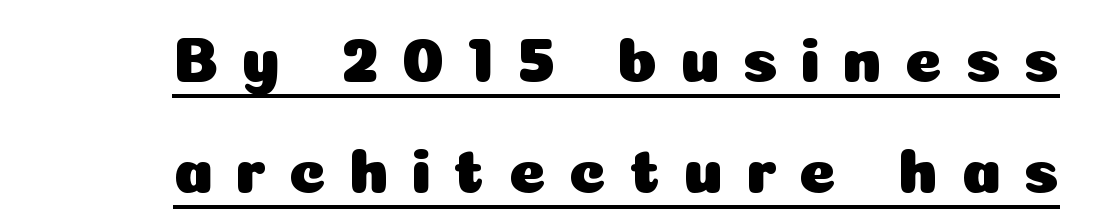
The specimen reads as upright at a glance. Every word sits above its own underline. Inter-character spacing is expanded well beyond the font's built-in metrics. Is this a fixed-width face? No — the glyphs have proportional, varying widths. Unlike a traditional serif, this face leaves its strokes unadorned.
